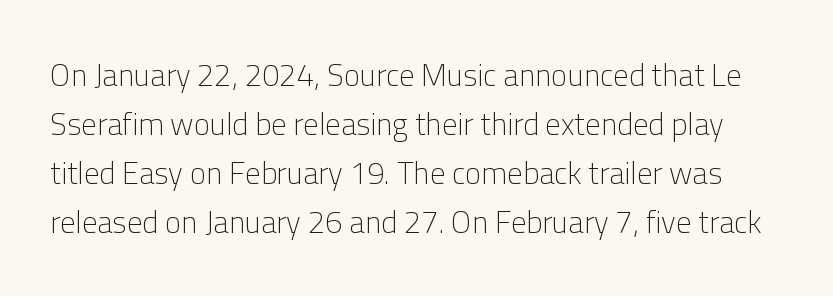
Q: Is the text bold? A: No.
Q: Is the text italic (slanted)? A: No, it is upright.
Q: Is the typeface a serif or a sans-serif typeface? A: Sans-serif.
Q: Is the text underlined? A: No.
Q: Is the spacing between letters normal or unusually wide? A: Normal.
Q: Is the spacing between lines tight, normal or loose? A: Normal.
Q: Width (condensed, normal, or wide)? A: Normal.
Q: Stroke contrast? A: Low.
Q: x-height? A: Medium.
Q: Monospaced? A: No.
